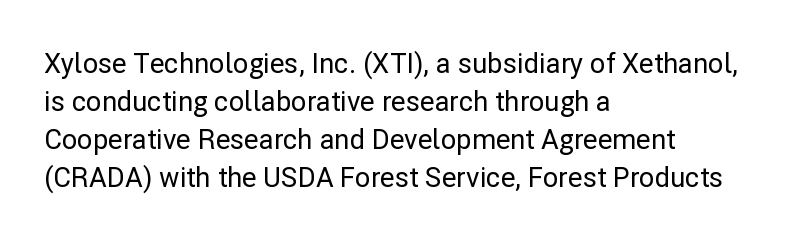
Q: Is the text italic (slanted)? A: No, it is upright.
Q: Is the text underlined? A: No.
Q: How is the paragraph aligned? A: Left-aligned.
Q: Is the spacing between letters normal or unusually wide? A: Normal.
Q: Is the spacing between lines tight, normal or loose? A: Normal.
